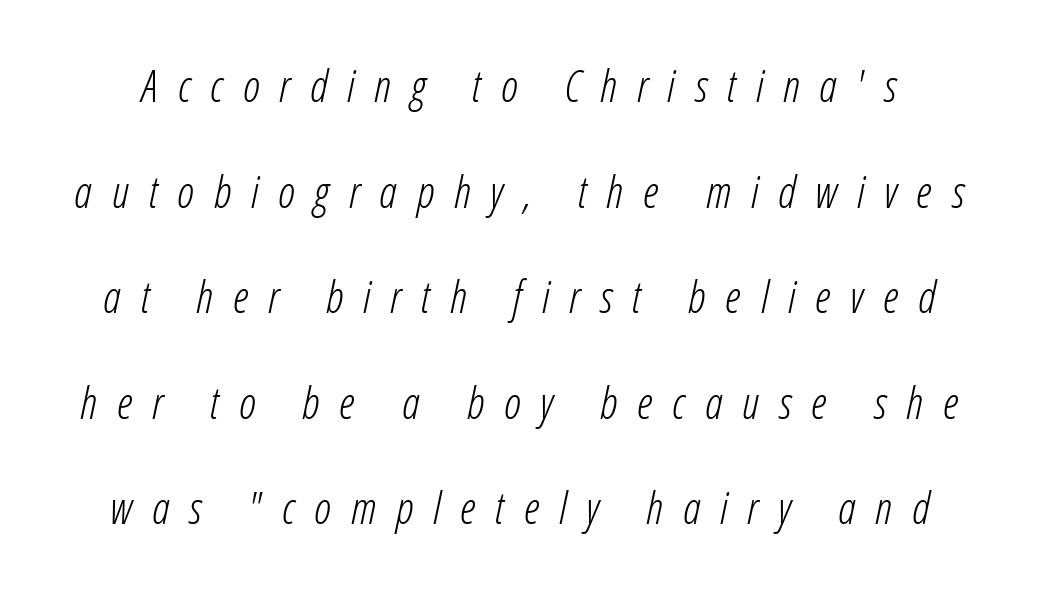
Vertically, the passage feels expansive, rows floating well apart. The zone under the glyphs is completely vacant. No letter is thick-stroked: the sample isn't bold. The line texture is sparse and dotted thanks to wide tracking. Note the varied advance widths — an 'i' is clearly narrower than an 'm'. Italic: yes, the glyphs are oblique.
